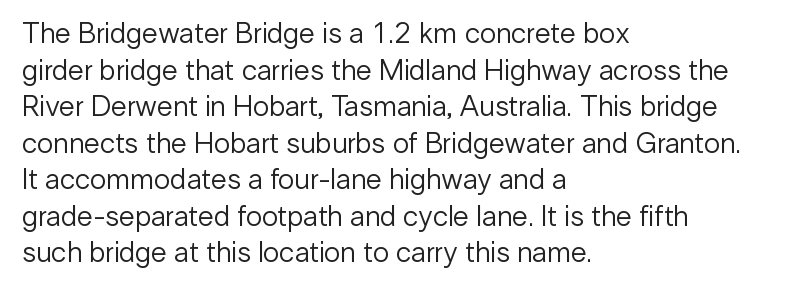
The letters advance in unequal steps, a hallmark of proportional type. The string is rendered with underlining switched off. The axis of the letterforms is exactly vertical. Honestly, the letter spacing is just normal — you wouldn't notice it. No chunkiness to these letters — they're not bold. The rendering uses a moderate line-height, typical for paragraphs.
